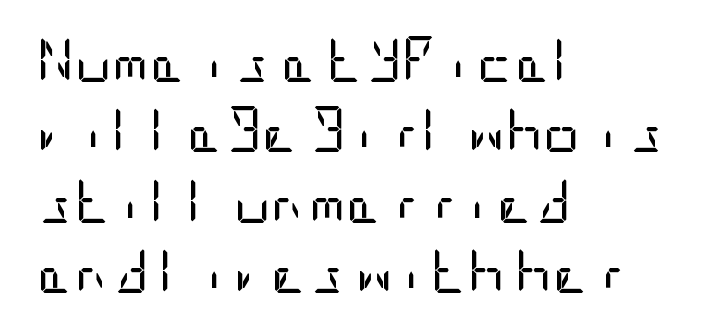
{"serif": "no", "italic": "no", "bold": "no", "weight": "regular", "width": "condensed", "stroke_contrast": "low", "x_height": "large", "underline": "no", "align": "left", "line_spacing": "normal", "line_spacing_ratio": 1.53, "letter_spacing": "normal", "letter_spacing_em": 0.0, "glyph_px": 46}
